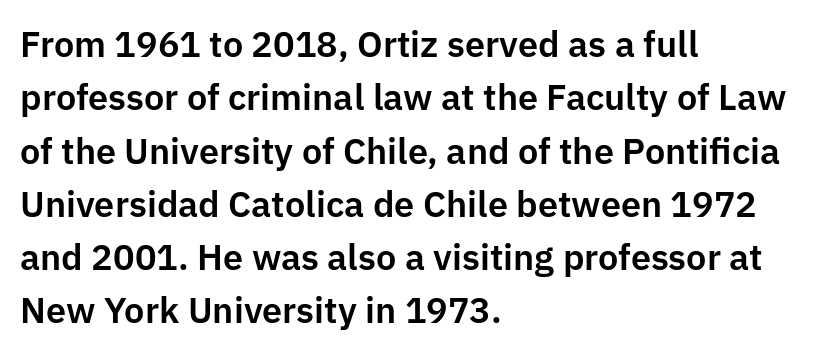
Q: Is the text italic (slanted)? A: No, it is upright.
Q: Is the typeface a serif or a sans-serif typeface? A: Sans-serif.
Q: Is the text underlined? A: No.
Q: How is the paragraph aligned? A: Left-aligned.
Q: Is the spacing between letters normal or unusually wide? A: Normal.
Q: Is the spacing between lines tight, normal or loose? A: Normal.
Q: Width (condensed, normal, or wide)? A: Normal.
Q: Stroke contrast? A: Low.
Q: x-height? A: Medium.
Q: Monospaced? A: No.
